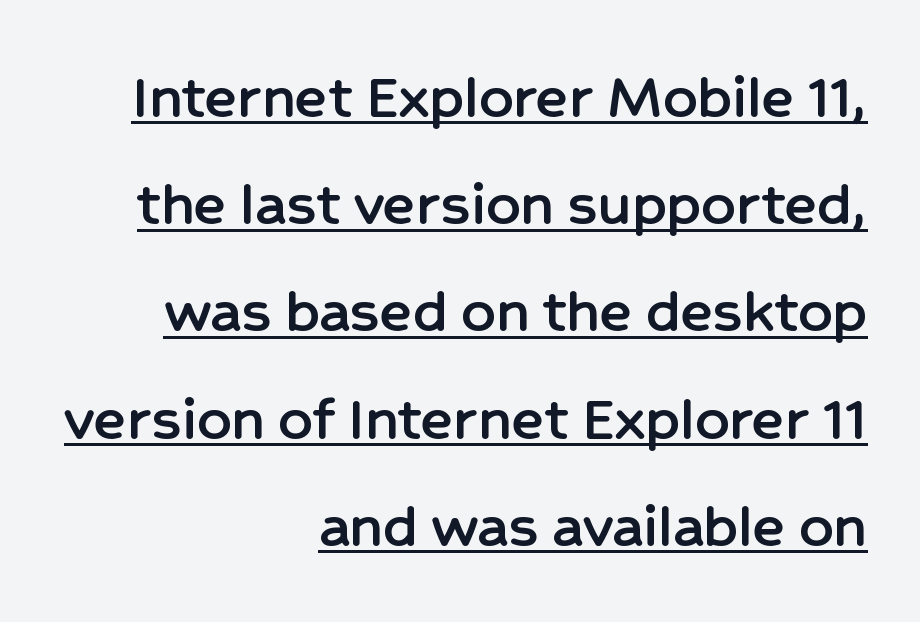
Q: Is the text italic (slanted)? A: No, it is upright.
Q: Is the typeface a serif or a sans-serif typeface? A: Sans-serif.
Q: Is the text underlined? A: Yes.
Q: How is the paragraph aligned? A: Right-aligned.
Q: Is the spacing between letters normal or unusually wide? A: Normal.
Q: Is the spacing between lines tight, normal or loose? A: Normal.
Q: Width (condensed, normal, or wide)? A: Normal.
Q: Stroke contrast? A: Low.
Q: x-height? A: Medium.
Q: Monospaced? A: No.
